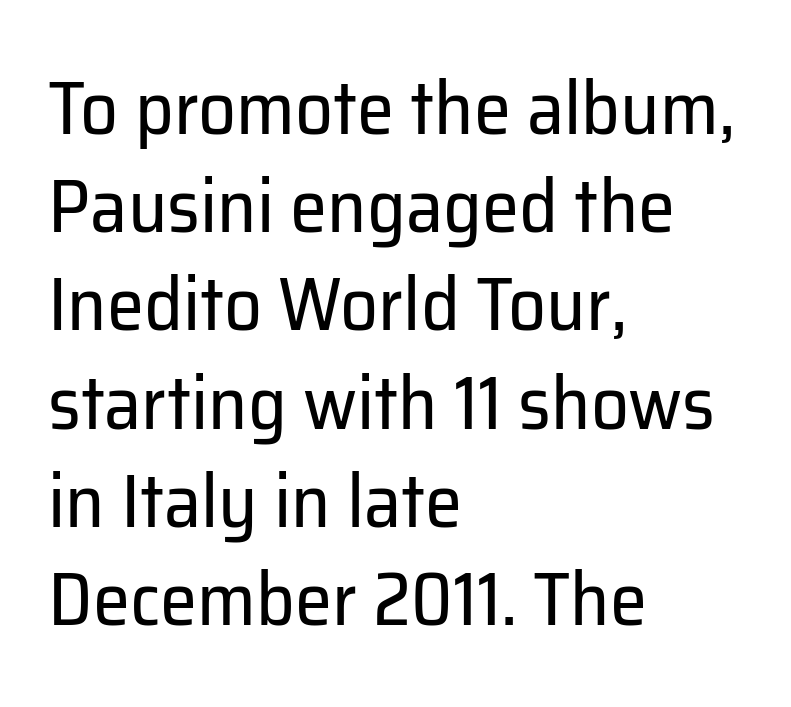
The face used here is proportionally spaced, like ordinary book or web type. Tracking here is standard; glyphs follow each other at the usual distance. Stems and bowls with no extra thickness — not bold. This block has exactly the height ordinary leading produces. The passage shown is not underscored anywhere.
